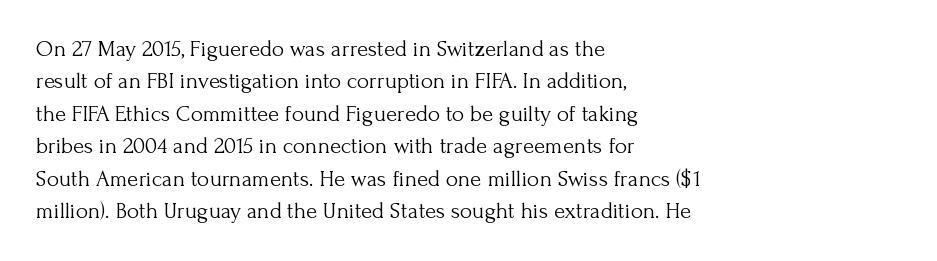
Q: Is the text bold? A: No.
Q: Is the text italic (slanted)? A: No, it is upright.
Q: Is the text underlined? A: No.
Q: How is the paragraph aligned? A: Left-aligned.
Q: Is the spacing between letters normal or unusually wide? A: Normal.
Q: Is the spacing between lines tight, normal or loose? A: Normal.
